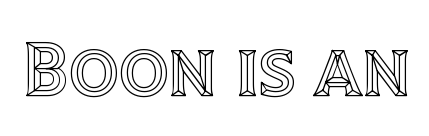
{"italic": "no", "width": "normal", "x_height": "large", "monospaced": "no", "underline": "no", "letter_spacing": "normal", "letter_spacing_em": 0.0, "glyph_px": 78}
